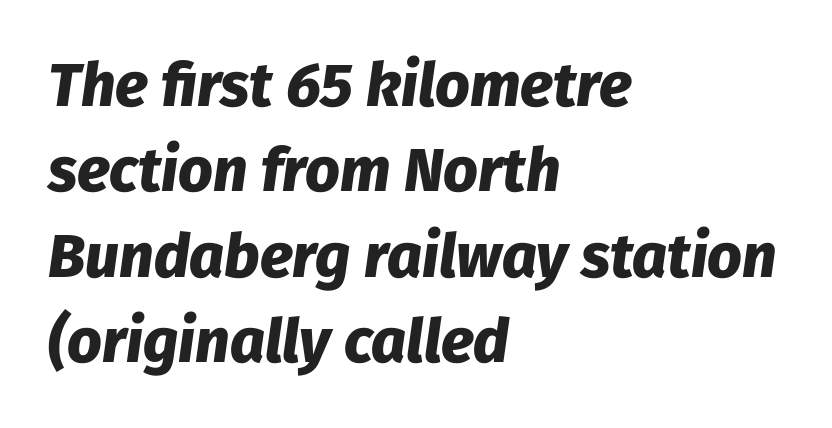
{"italic": "yes", "lean": "right", "slant_degrees": 8, "bold": "yes", "weight": "heavy", "width": "normal", "stroke_contrast": "low", "x_height": "medium", "monospaced": "no", "underline": "no", "align": "left", "line_spacing": "normal", "line_spacing_ratio": 1.4, "letter_spacing": "normal", "letter_spacing_em": 0.0, "glyph_px": 61}
